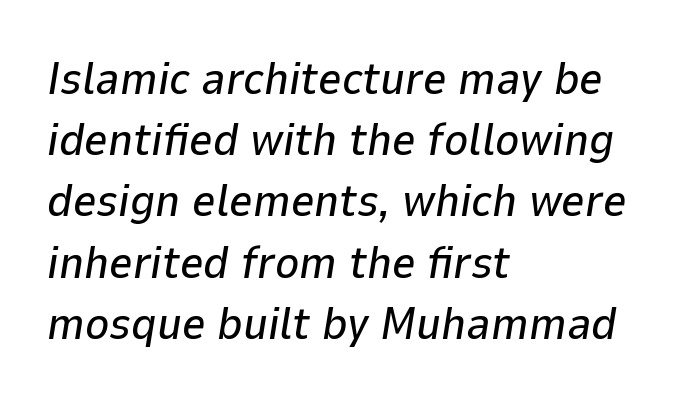
The image shows 46 px text type, italic (leaning right); set left-aligned, normal line spacing (1.33x), normal letter spacing, not underlined; low stroke contrast and a medium x-height.
